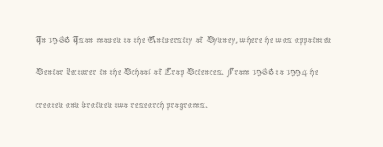
Q: Is the text bold? A: No.
Q: Is the text italic (slanted)? A: No, it is upright.
Q: Is the text underlined? A: No.
Q: How is the paragraph aligned? A: Left-aligned.
Q: Is the spacing between letters normal or unusually wide? A: Normal.
Q: Is the spacing between lines tight, normal or loose? A: Normal.
